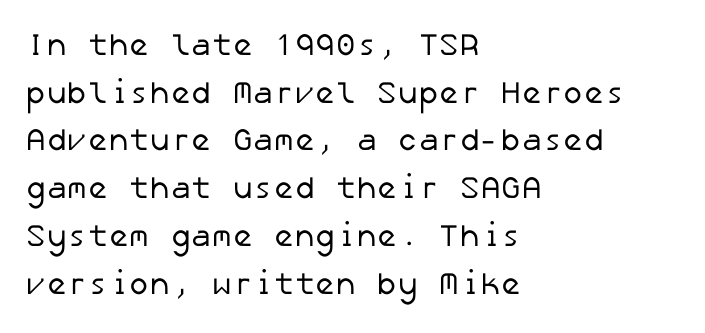
Honestly, the letter spacing is just normal — you wouldn't notice it. This sample keeps an unexceptional amount of space between lines. Check where the strokes stop: nothing finishes them off — pure sans. Line beginnings align vertically; line endings do not. This is not heavy type; no bold has been used. Lines of text with bare space underneath.
